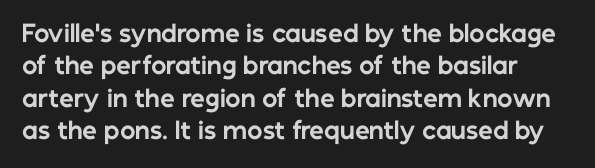
Q: Is the text bold? A: Yes.
Q: Is the text italic (slanted)? A: No, it is upright.
Q: Is the text underlined? A: No.
Q: Is the spacing between letters normal or unusually wide? A: Normal.
Q: Is the spacing between lines tight, normal or loose? A: Normal.
